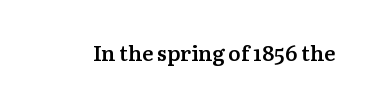
Q: Is the text bold? A: Semi-bold.
Q: Is the text italic (slanted)? A: No, it is upright.
Q: Is the text underlined? A: No.
Q: Is the spacing between letters normal or unusually wide? A: Normal.
